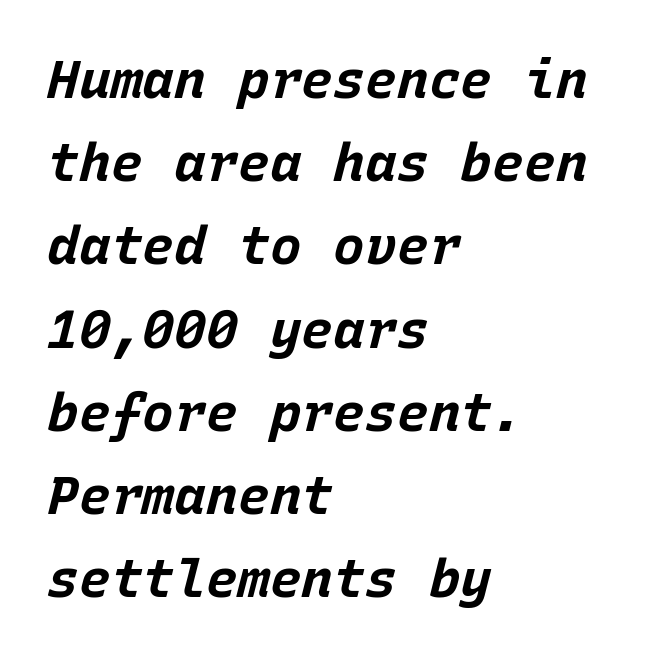
{"italic": "yes", "lean": "right", "slant_degrees": 15, "bold": "yes", "weight": "bold", "width": "normal", "stroke_contrast": "low", "x_height": "large", "monospaced": "yes", "underline": "no", "align": "left", "line_spacing": "normal", "line_spacing_ratio": 1.57, "letter_spacing": "normal", "letter_spacing_em": 0.0, "glyph_px": 53}
